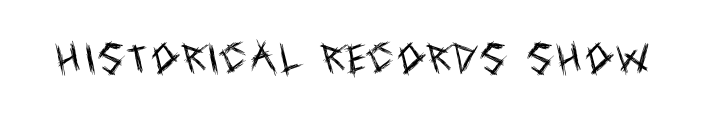
Q: Is the text bold? A: No.
Q: Is the text italic (slanted)? A: No, it is upright.
Q: Is the typeface a serif or a sans-serif typeface? A: Sans-serif.
Q: Is the text underlined? A: No.
Q: Width (condensed, normal, or wide)? A: Condensed.
Q: x-height? A: Large.
Q: Monospaced? A: No.
